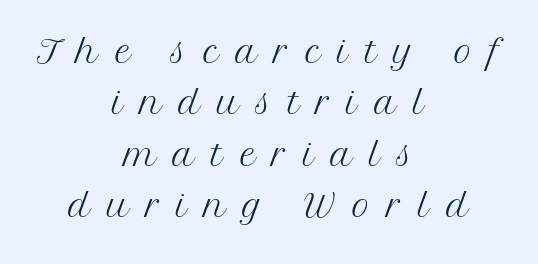
The image shows 49 px light serif type; set centered, tight line spacing (1.05x), unusually wide letter spacing (+0.34 em), not underlined; medium stroke contrast and a medium x-height.
